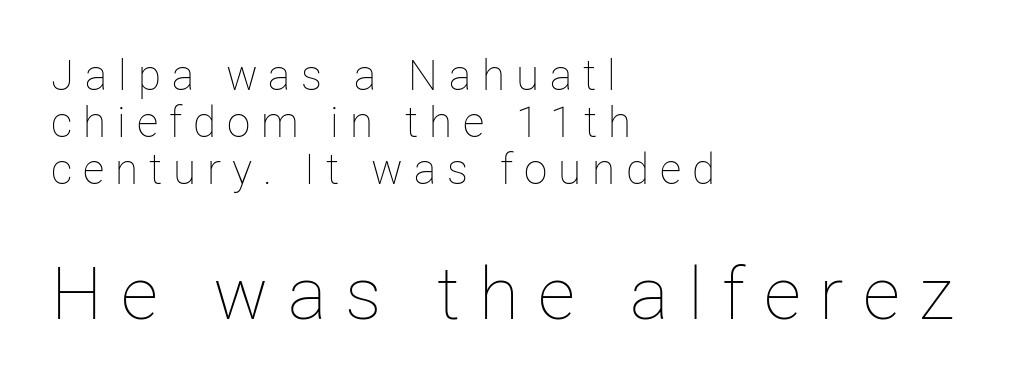
{"italic": "no", "bold": "no", "weight": "thin", "width": "normal", "stroke_contrast": "low", "x_height": "medium", "monospaced": "no", "underline": "no", "align": "left", "line_spacing": "tight", "line_spacing_ratio": 1.12, "letter_spacing": "wide", "letter_spacing_em": 0.26, "larger_block": "second", "size_ratio": 1.74, "glyph_px": 73}
